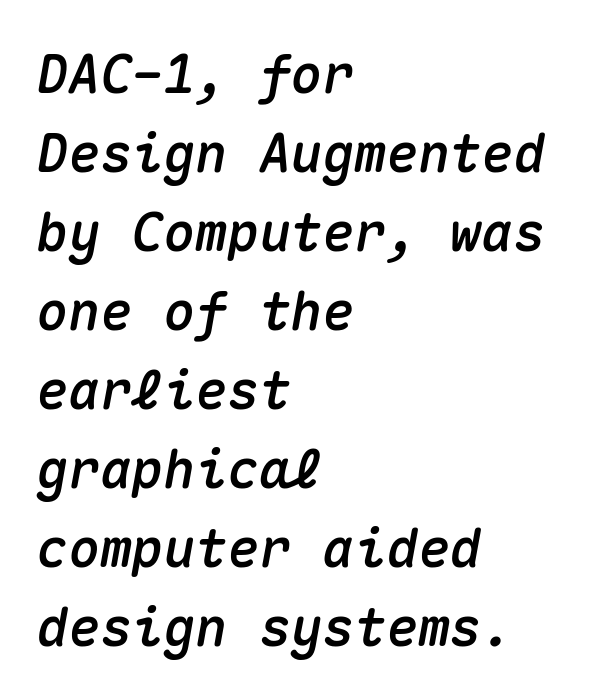
Q: Is the text italic (slanted)? A: Yes, it leans right by about 10 degrees.
Q: Is the text underlined? A: No.
Q: How is the paragraph aligned? A: Left-aligned.
Q: Is the spacing between letters normal or unusually wide? A: Normal.
Q: Is the spacing between lines tight, normal or loose? A: Normal.
Q: Width (condensed, normal, or wide)? A: Normal.
Q: Stroke contrast? A: Medium.
Q: x-height? A: Medium.
Q: Monospaced? A: Yes.
